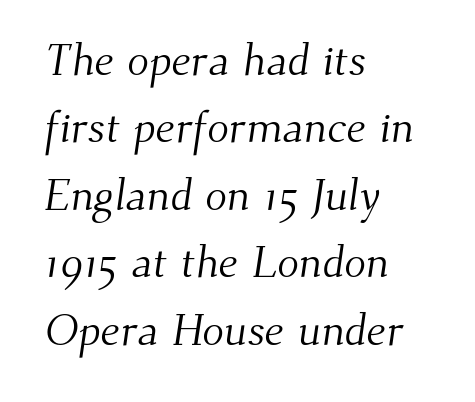
Type without underlining. Compared with typical paragraphs, the rows here are spaced about the same. Counters stay open thanks to moderate or lighter strokes. The designer went with a serif here, giving each stem small feet. The rendering uses natural spacing where letterforms have individual widths. Short note: letters normally spaced.
